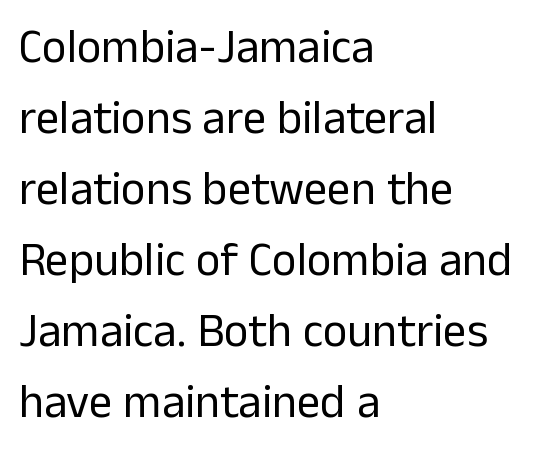
Words appear dense and cohesive because spacing is normal. Does the copy run flush right? No — it runs flush left. You can tell it's not italic because the verticals are truly vertical. These lines are rendered in a variable-pitch font. Observe the absence of serifs on each vertical stroke in this sample.
